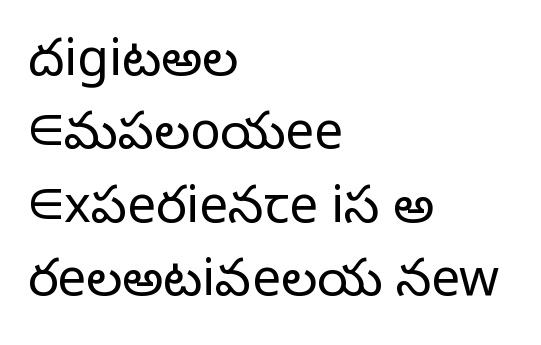
{"serif": "no", "italic": "no", "bold": "no", "weight": "light", "width": "normal", "stroke_contrast": "low", "x_height": "medium", "monospaced": "no", "underline": "no", "align": "left", "line_spacing": "normal", "line_spacing_ratio": 1.44, "letter_spacing": "normal", "letter_spacing_em": 0.0, "glyph_px": 51}
